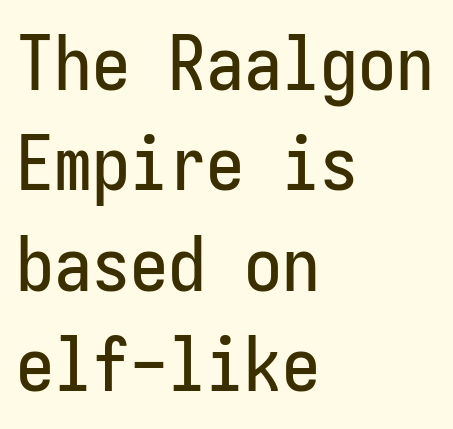
{"serif": "no", "italic": "no", "width": "condensed", "stroke_contrast": "low", "x_height": "medium", "underline": "no", "align": "left", "line_spacing": "normal", "line_spacing_ratio": 1.32, "letter_spacing": "normal", "letter_spacing_em": 0.0, "glyph_px": 76}
